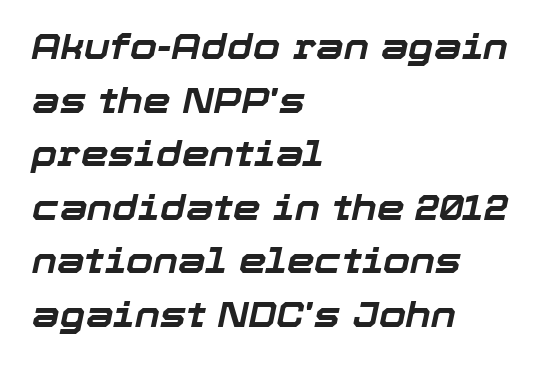
Q: Is the text bold? A: Yes.
Q: Is the text italic (slanted)? A: Yes, it leans right by about 12 degrees.
Q: Is the text underlined? A: No.
Q: How is the paragraph aligned? A: Left-aligned.
Q: Is the spacing between letters normal or unusually wide? A: Normal.
Q: Is the spacing between lines tight, normal or loose? A: Normal.
Q: Width (condensed, normal, or wide)? A: Normal.
Q: Stroke contrast? A: Low.
Q: x-height? A: Medium.
Q: Monospaced? A: No.
